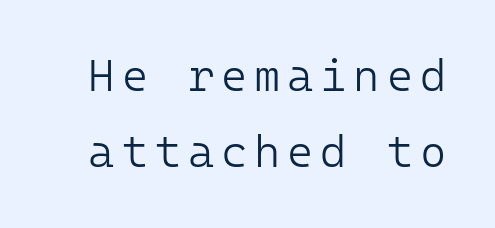
{"serif": "no", "italic": "no", "bold": "no", "weight": "light", "width": "normal", "stroke_contrast": "low", "x_height": "medium", "underline": "no", "line_spacing": "normal", "line_spacing_ratio": 1.7, "glyph_px": 45}
